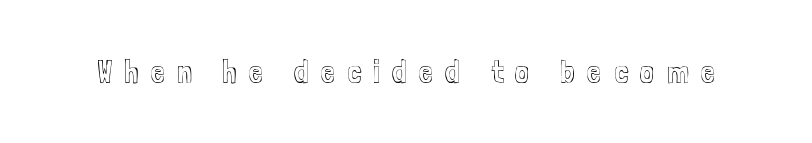
{"italic": "no", "width": "condensed", "x_height": "medium", "monospaced": "no", "underline": "no", "letter_spacing": "wide", "letter_spacing_em": 0.38, "glyph_px": 32}
